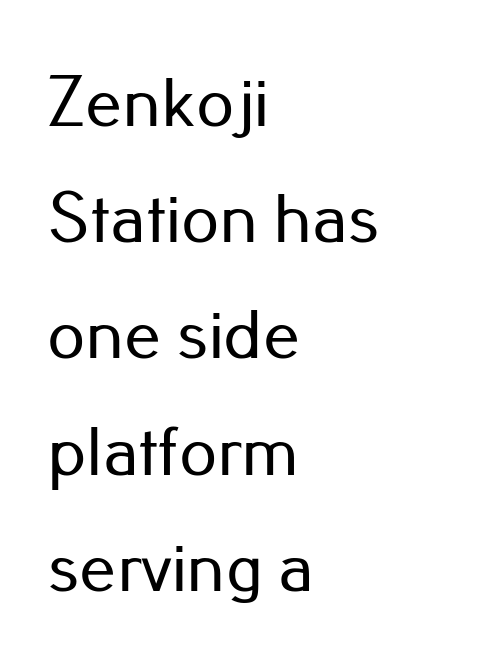
{"serif": "no", "italic": "no", "width": "normal", "stroke_contrast": "low", "x_height": "small", "monospaced": "no", "underline": "no", "align": "left", "line_spacing": "normal", "line_spacing_ratio": 1.57, "letter_spacing": "normal", "letter_spacing_em": 0.0, "glyph_px": 74}
